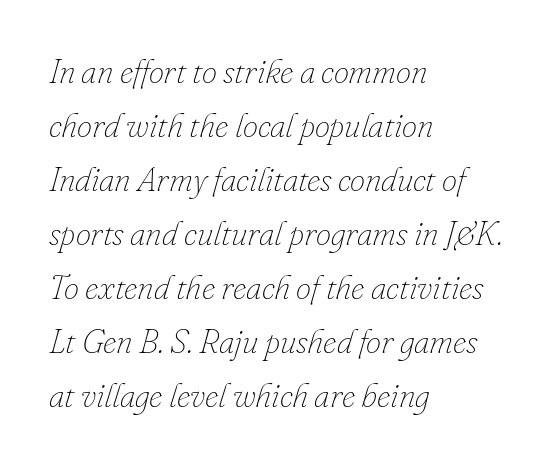
Evenly set lines give the paragraph a standard silhouette. Quick note: underline off. Line beginnings align vertically; line endings do not. The letters are slanted; this is an italic face. Spacing between characters is what you'd get straight out of the box.
